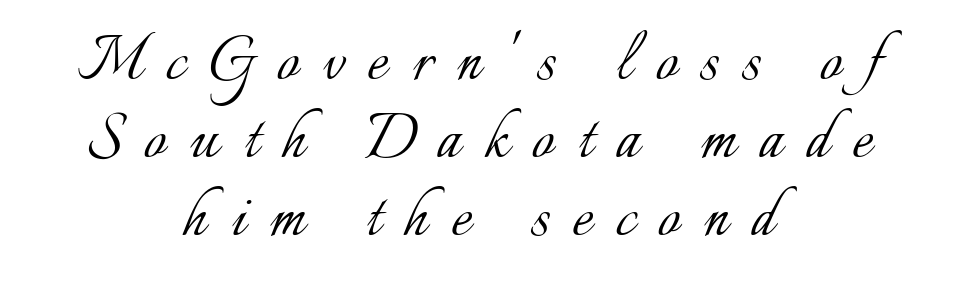
{"bold": "no", "weight": "light", "width": "normal", "stroke_contrast": "low", "x_height": "small", "monospaced": "no", "underline": "no", "align": "center", "line_spacing": "tight", "line_spacing_ratio": 1.01, "letter_spacing": "wide", "letter_spacing_em": 0.31, "glyph_px": 77}
